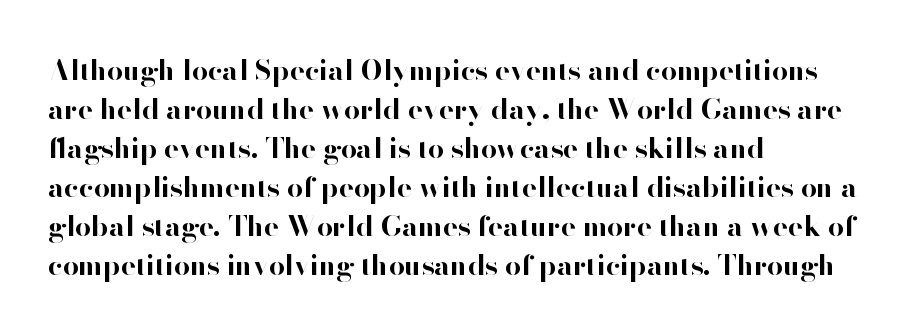
Q: Is the text bold? A: Yes.
Q: Is the text italic (slanted)? A: No, it is upright.
Q: Is the typeface a serif or a sans-serif typeface? A: Sans-serif.
Q: Is the text underlined? A: No.
Q: How is the paragraph aligned? A: Left-aligned.
Q: Is the spacing between letters normal or unusually wide? A: Normal.
Q: Is the spacing between lines tight, normal or loose? A: Normal.
Q: Width (condensed, normal, or wide)? A: Normal.
Q: Stroke contrast? A: High.
Q: x-height? A: Small.
Q: Monospaced? A: No.
